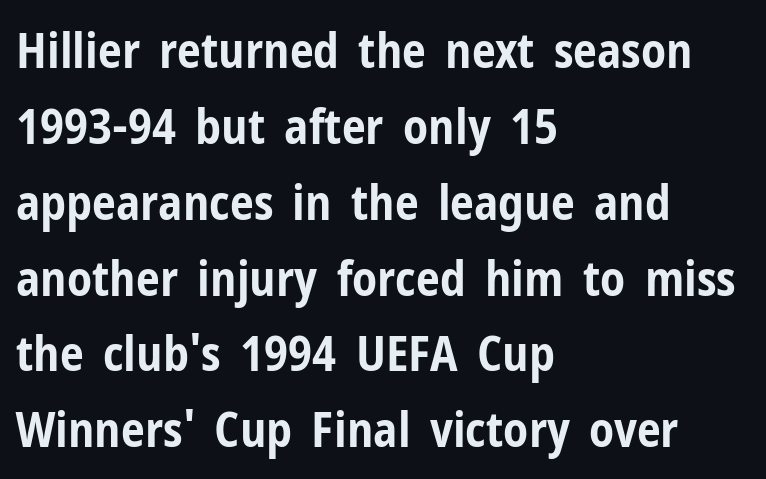
{"serif": "no", "italic": "no", "bold": "yes", "weight": "bold", "width": "condensed", "stroke_contrast": "low", "x_height": "medium", "monospaced": "no", "underline": "no", "align": "left", "line_spacing": "normal", "line_spacing_ratio": 1.58, "letter_spacing": "normal", "letter_spacing_em": 0.0, "glyph_px": 48}
